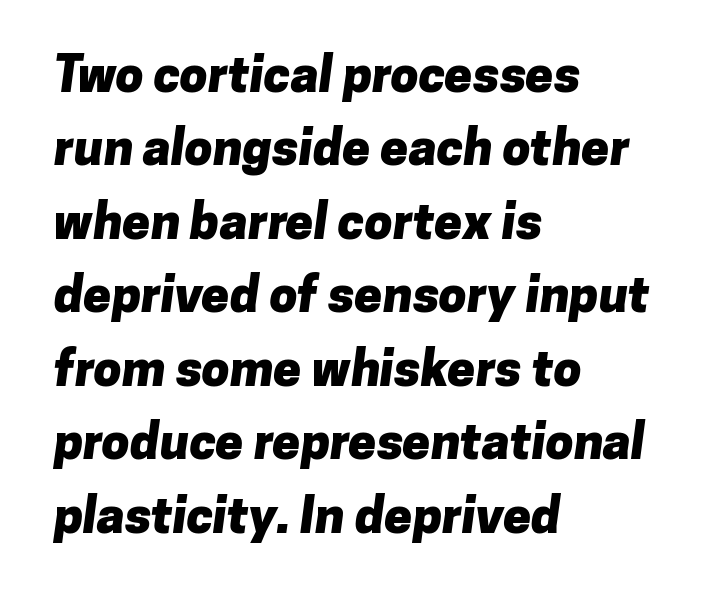
Q: Is the text bold? A: Yes.
Q: Is the typeface a serif or a sans-serif typeface? A: Sans-serif.
Q: Is the text underlined? A: No.
Q: How is the paragraph aligned? A: Left-aligned.
Q: Is the spacing between letters normal or unusually wide? A: Normal.
Q: Is the spacing between lines tight, normal or loose? A: Normal.
Q: Width (condensed, normal, or wide)? A: Normal.
Q: Stroke contrast? A: Low.
Q: x-height? A: Medium.
Q: Monospaced? A: No.
